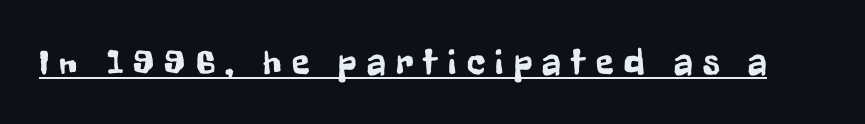
The type is letterspaced generously, with wide tracking. The typography opts for an upright posture over an oblique one. A typesetter would call this proportional, since set widths differ per character. Unlike a traditional serif, this face leaves its strokes unadorned. Honestly, the underline is the first thing you notice here.
